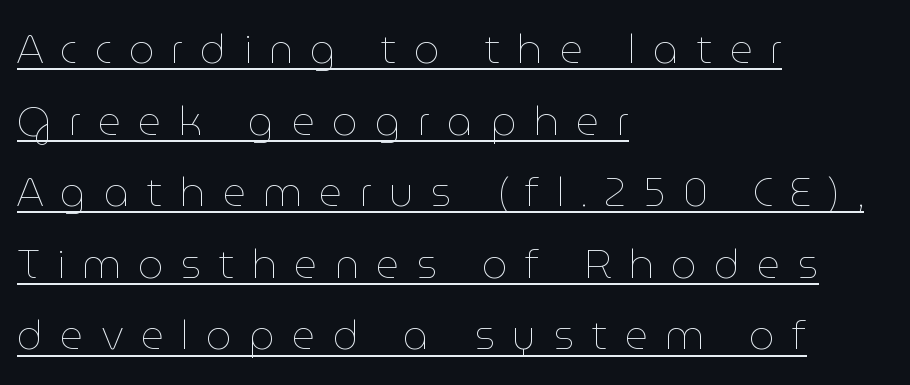
The image shows 40 px thin type, upright; set left-aligned, line spacing 1.79x, unusually wide letter spacing (+0.43 em), underlined; low stroke contrast and a medium x-height.
